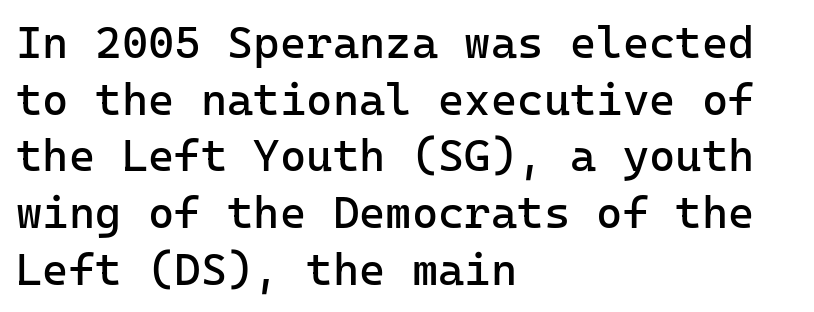
The image shows 45 px regular-weight sans-serif type, upright, monospaced; set left-aligned, normal line spacing (1.26x), normal letter spacing, not underlined; low stroke contrast and a medium x-height.
